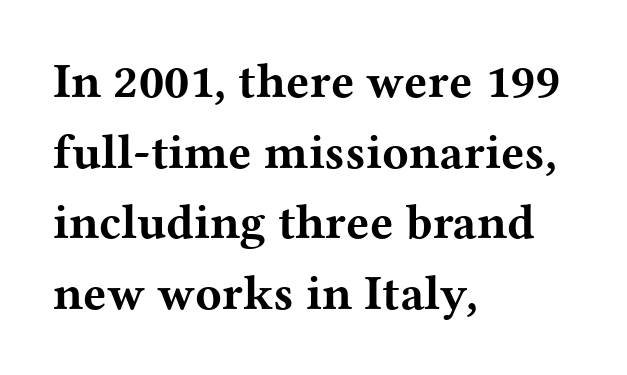
The specimen reads as upright at a glance. The tracking reads as untouched default to a designer's eye. Weight: bold. To sum up the face: it has serifs. Clear beneath every line of the passage.
